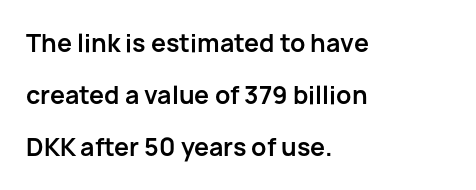
The image shows 24 px bold type, upright; set left-aligned, loose line spacing (2.16x), normal letter spacing, not underlined.
